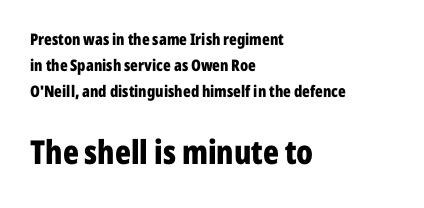
The compositor pushed each line to the left boundary. The rendering uses natural spacing where letterforms have individual widths. Caption: bold face, heavy strokes. The designer gave the closing block more size than the opening block. How are the letters spaced? Ordinarily, with no added tracking. Font category for this specimen: sans-serif.
